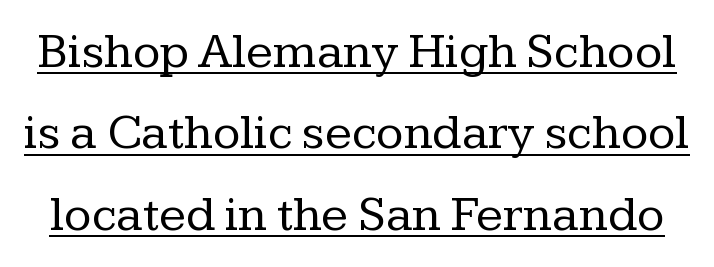
The type sits square on the baseline with zero lean. Compared with undecorated copy, this sample adds a rule below the words. The rendering uses a moderate line-height, typical for paragraphs. The text was rendered using a seriffed face with decorative stroke endings. These lines keep a tight, regular rhythm from letter to letter. Stems and bowls with no extra thickness — not bold.
